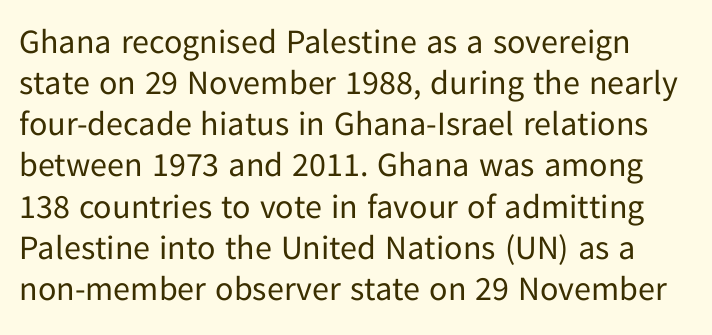
The image shows 34 px regular-weight sans-serif type, upright; set line spacing 1.21x, normal letter spacing, not underlined; low stroke contrast and a medium x-height.
